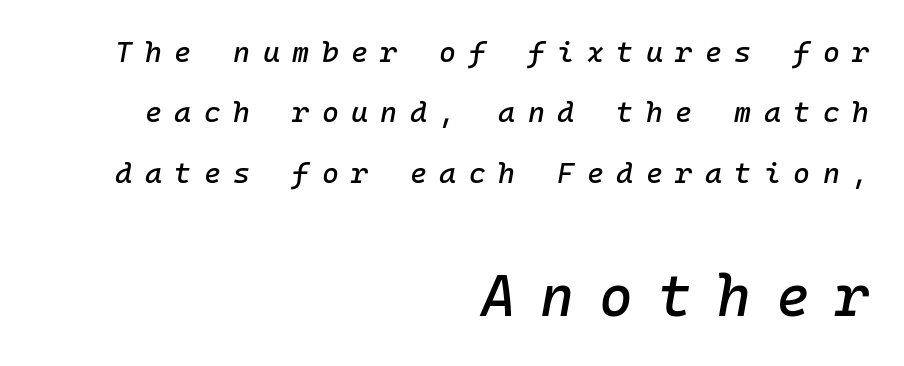
A student would call this right alignment; a typographer would say flush right, rag left. Between these two stacked blocks, the lower one wins on size. There's an unmistakable incline to the writing here. A typesetter would call this monospace, since all characters share one set width. There is plenty of visible air inserted between adjacent glyphs. Each new line begins a long way beneath the previous one.
